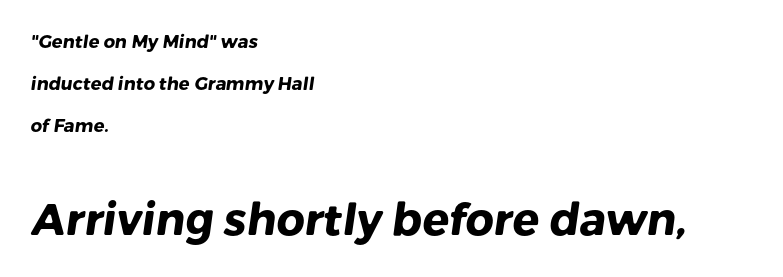
The compositor pushed each line to the left boundary. The area under the type is left untouched. The composition opens small and finishes big. In terms of leading, this rendering errs on the spacious side.
